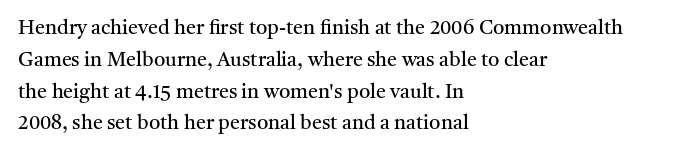
{"italic": "no", "bold": "no", "underline": "no", "align": "left", "line_spacing": "normal", "line_spacing_ratio": 1.59, "letter_spacing": "normal", "letter_spacing_em": 0.0, "glyph_px": 20}
